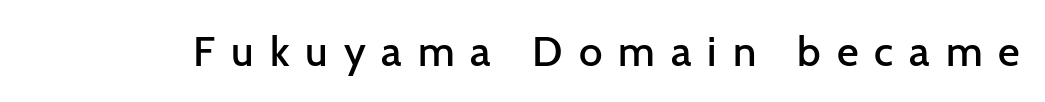
Q: Is the text bold? A: Semi-bold.
Q: Is the text italic (slanted)? A: No, it is upright.
Q: Is the typeface a serif or a sans-serif typeface? A: Sans-serif.
Q: Is the text underlined? A: No.
Q: Is the spacing between letters normal or unusually wide? A: Unusually wide.
Q: Width (condensed, normal, or wide)? A: Normal.
Q: Stroke contrast? A: Low.
Q: x-height? A: Medium.
Q: Monospaced? A: No.
